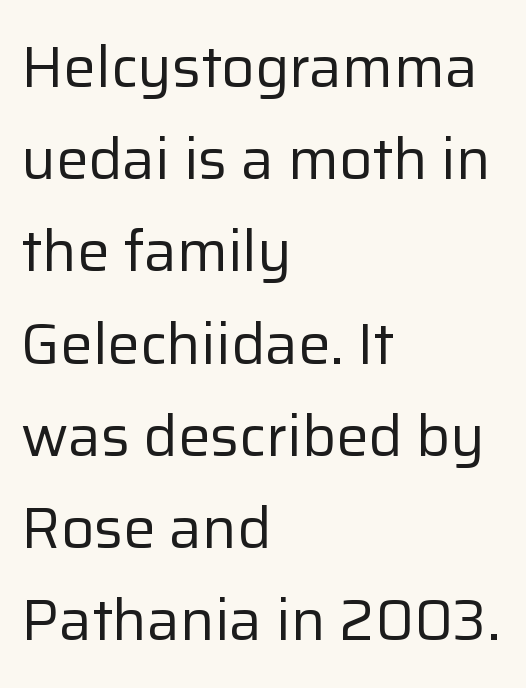
Q: Is the text bold? A: No.
Q: Is the text italic (slanted)? A: No, it is upright.
Q: Is the typeface a serif or a sans-serif typeface? A: Sans-serif.
Q: Is the text underlined? A: No.
Q: How is the paragraph aligned? A: Left-aligned.
Q: Is the spacing between letters normal or unusually wide? A: Normal.
Q: Is the spacing between lines tight, normal or loose? A: Normal.
Q: Width (condensed, normal, or wide)? A: Normal.
Q: Stroke contrast? A: Low.
Q: x-height? A: Medium.
Q: Monospaced? A: No.
